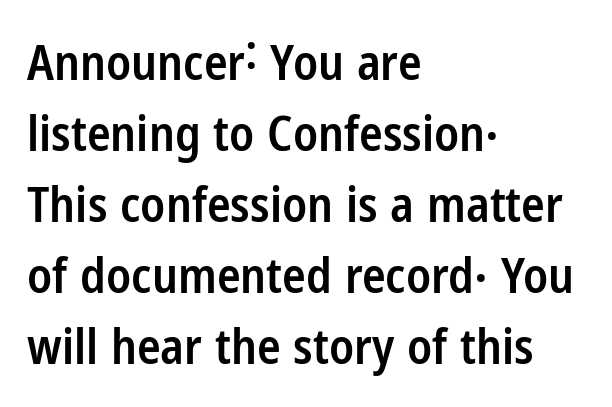
Q: Is the text bold? A: Semi-bold.
Q: Is the text italic (slanted)? A: No, it is upright.
Q: Is the typeface a serif or a sans-serif typeface? A: Sans-serif.
Q: Is the text underlined? A: No.
Q: How is the paragraph aligned? A: Left-aligned.
Q: Is the spacing between letters normal or unusually wide? A: Normal.
Q: Is the spacing between lines tight, normal or loose? A: Normal.
Q: Width (condensed, normal, or wide)? A: Condensed.
Q: Stroke contrast? A: Low.
Q: x-height? A: Medium.
Q: Monospaced? A: No.
